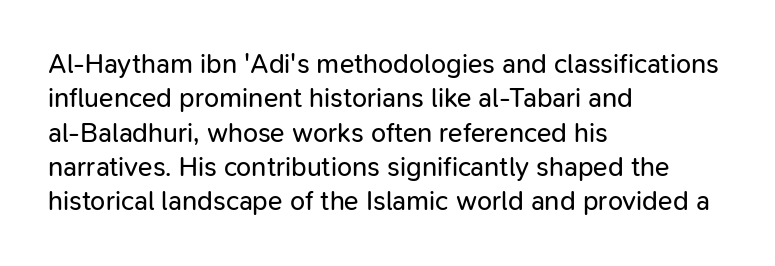
The image shows 27 px text type, upright; set left-aligned, normal line spacing (1.27x), normal letter spacing, not underlined.
